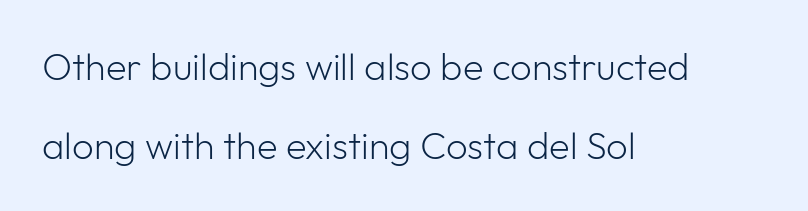
Does the copy run flush right? No — it runs flush left. Stem width sits at or under what a default text font uses. The face used here is proportionally spaced, like ordinary book or web type. The lettering holds an erect, upright posture throughout. Quick note: underline off. Is this a sans? Yes — the strokes have no serifs.
